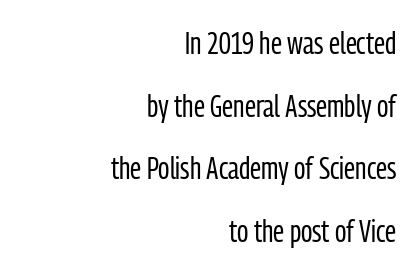
Q: Is the text bold? A: No.
Q: Is the text italic (slanted)? A: No, it is upright.
Q: Is the typeface a serif or a sans-serif typeface? A: Sans-serif.
Q: Is the text underlined? A: No.
Q: How is the paragraph aligned? A: Right-aligned.
Q: Is the spacing between letters normal or unusually wide? A: Normal.
Q: Is the spacing between lines tight, normal or loose? A: Loose.
Q: Width (condensed, normal, or wide)? A: Condensed.
Q: Stroke contrast? A: Low.
Q: x-height? A: Medium.
Q: Monospaced? A: No.
